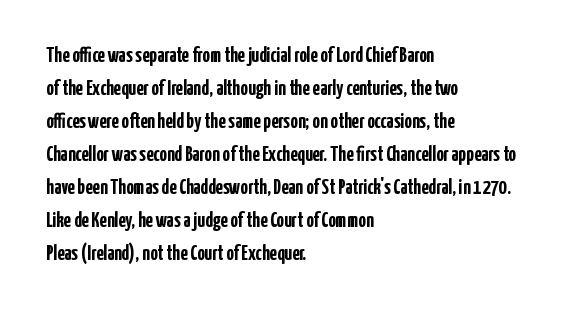
{"italic": "no", "bold": "yes", "underline": "no", "align": "left", "line_spacing": "normal", "line_spacing_ratio": 1.57, "letter_spacing": "normal", "letter_spacing_em": 0.0, "glyph_px": 21}
